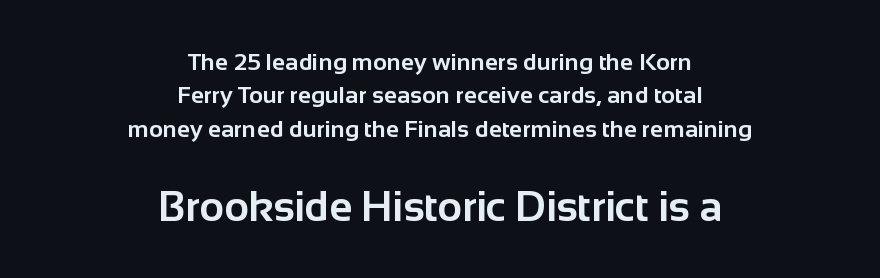
Q: Is the text bold? A: Yes.
Q: Is the text italic (slanted)? A: No, it is upright.
Q: Is the typeface a serif or a sans-serif typeface? A: Sans-serif.
Q: Is the text underlined? A: No.
Q: How is the paragraph aligned? A: Centered.
Q: Is the spacing between letters normal or unusually wide? A: Normal.
Q: Is the spacing between lines tight, normal or loose? A: Normal.
Q: Which block of text is set in a larger size, the first (top) or the second (bottom)? A: The second (bottom) one.
Q: Width (condensed, normal, or wide)? A: Normal.
Q: Stroke contrast? A: Low.
Q: x-height? A: Medium.
Q: Monospaced? A: No.
